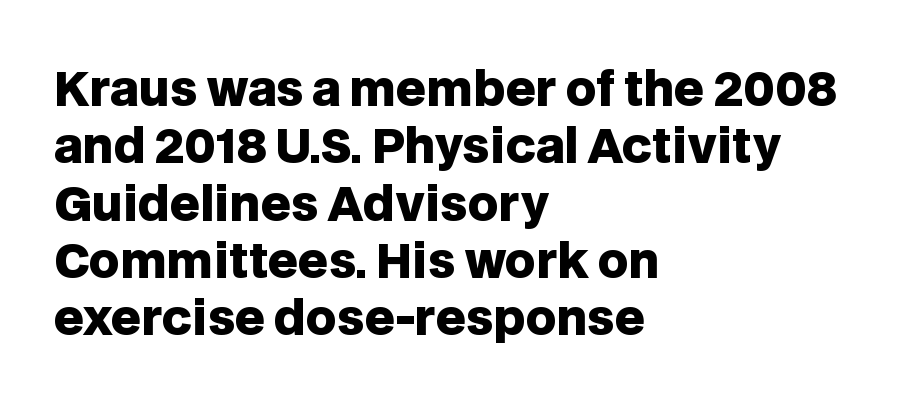
The image shows 47 px heavy sans-serif type, upright; set left-aligned, line spacing 1.22x, normal letter spacing, not underlined; low stroke contrast and a large x-height.
